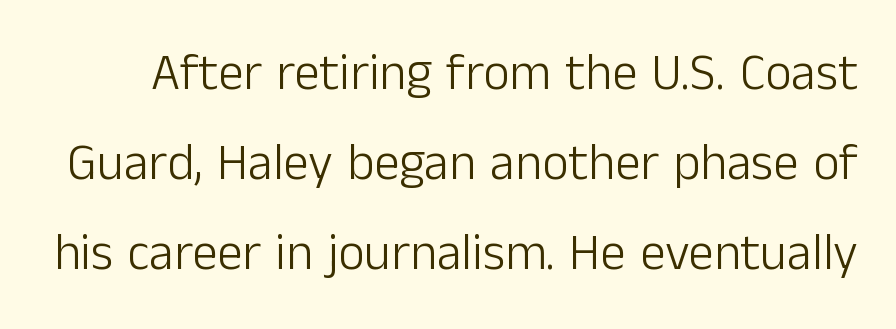
The image shows 51 px light sans-serif type, upright; set line spacing 1.76x, normal letter spacing, not underlined; low stroke contrast and a medium x-height.
